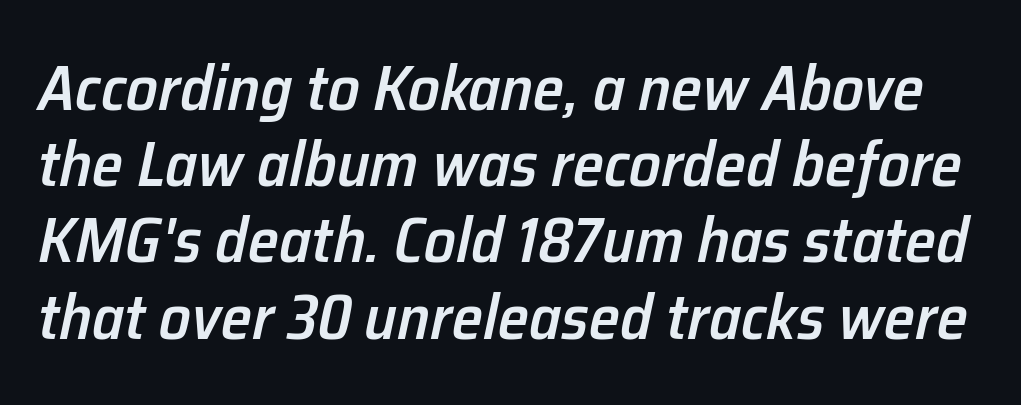
Varying glyph widths throughout — classic text-font behaviour. Nothing unusual about the tracking: characters are spaced as the font intends. The rendering uses a semibold face; strokes are thickened but not to full bold. Has an underline been added? It has not. This is oblique type, the kind used for emphasis or titles.
